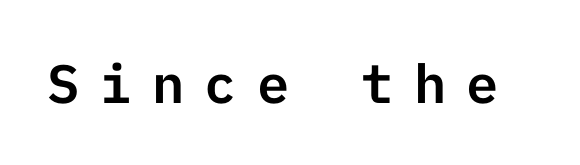
The image shows 54 px sans-serif type, upright; set unusually wide letter spacing (+0.37 em), not underlined; low stroke contrast and a medium x-height.
